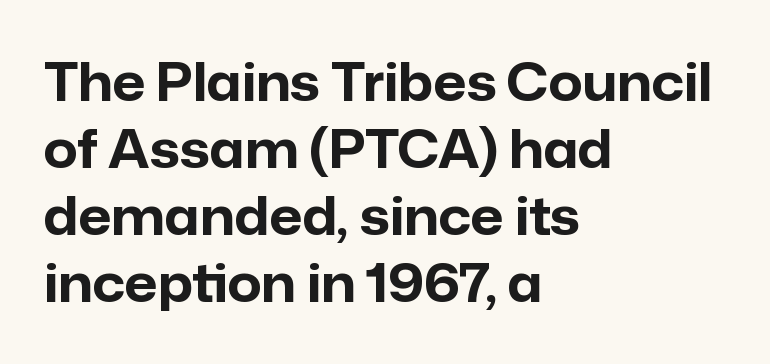
{"serif": "no", "italic": "no", "bold": "yes", "weight": "bold", "width": "normal", "stroke_contrast": "low", "x_height": "medium", "monospaced": "no", "underline": "no", "align": "left", "line_spacing": "normal", "line_spacing_ratio": 1.29, "letter_spacing": "normal", "letter_spacing_em": 0.0, "glyph_px": 52}
